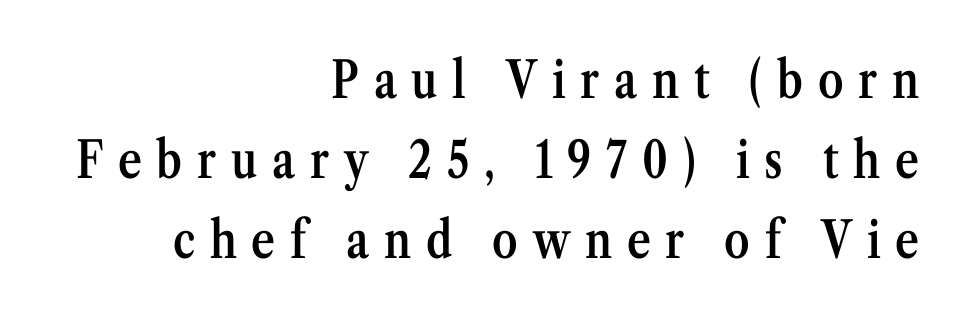
Typesetter's note: demi weight, one step under bold. Serif or sans? Serif — the stroke terminals have little feet. This block has exactly the height ordinary leading produces. Short and long lines alike share a common ending point at right. Ordinary non-slanted type is in use. Look at the tracking — it's clearly loosened, letters drifting apart.
